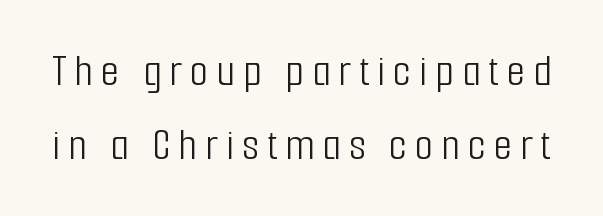
{"serif": "no", "italic": "no", "bold": "no", "weight": "light", "width": "condensed", "stroke_contrast": "low", "x_height": "medium", "monospaced": "no", "underline": "no", "line_spacing": "normal", "line_spacing_ratio": 1.57, "glyph_px": 47}
